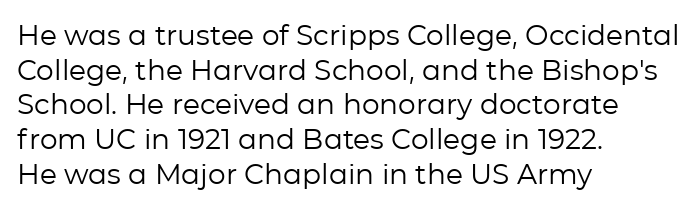
Q: Is the text bold? A: No.
Q: Is the text italic (slanted)? A: No, it is upright.
Q: Is the typeface a serif or a sans-serif typeface? A: Sans-serif.
Q: Is the text underlined? A: No.
Q: How is the paragraph aligned? A: Left-aligned.
Q: Is the spacing between letters normal or unusually wide? A: Normal.
Q: Width (condensed, normal, or wide)? A: Normal.
Q: Stroke contrast? A: Low.
Q: x-height? A: Medium.
Q: Monospaced? A: No.
